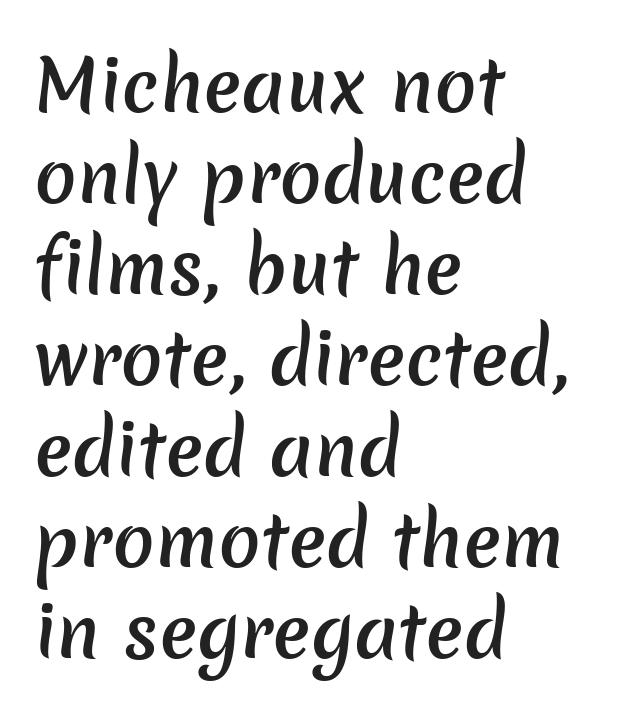
Q: Is the text bold? A: Semi-bold.
Q: Is the typeface a serif or a sans-serif typeface? A: Sans-serif.
Q: Is the text underlined? A: No.
Q: How is the paragraph aligned? A: Left-aligned.
Q: Is the spacing between letters normal or unusually wide? A: Normal.
Q: Is the spacing between lines tight, normal or loose? A: Normal.
Q: Width (condensed, normal, or wide)? A: Normal.
Q: Stroke contrast? A: Low.
Q: x-height? A: Medium.
Q: Monospaced? A: No.
